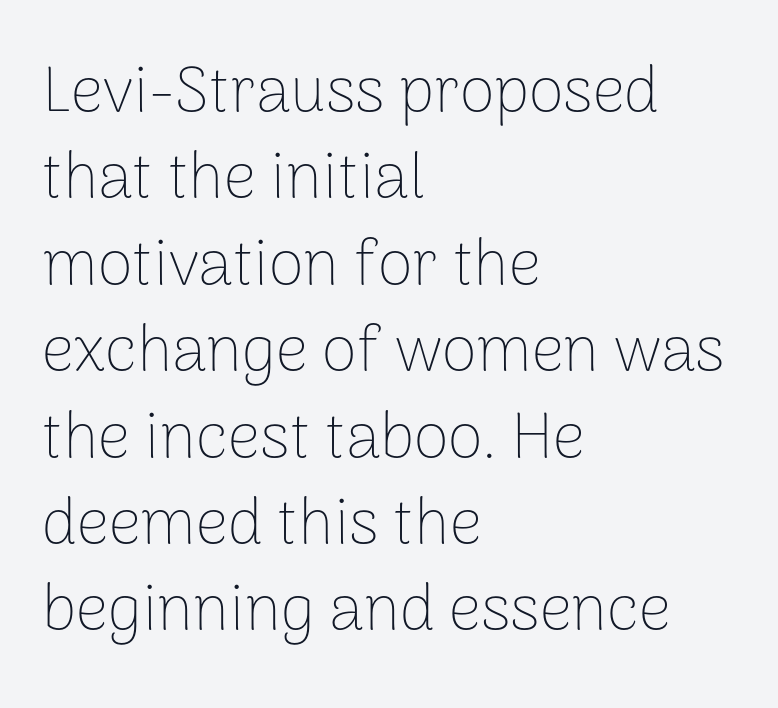
{"serif": "no", "italic": "no", "bold": "no", "weight": "thin", "width": "normal", "stroke_contrast": "low", "x_height": "medium", "monospaced": "no", "underline": "no", "align": "left", "line_spacing": "normal", "line_spacing_ratio": 1.35, "letter_spacing": "normal", "letter_spacing_em": 0.0, "glyph_px": 64}
